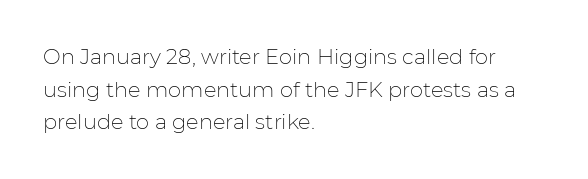
The image shows 21 px text type, upright; set left-aligned, normal line spacing (1.55x), normal letter spacing, not underlined.
